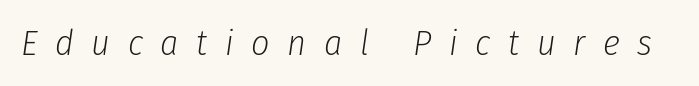
Q: Is the text bold? A: No.
Q: Is the text italic (slanted)? A: Yes, it leans right by about 8 degrees.
Q: Is the text underlined? A: No.
Q: Is the spacing between letters normal or unusually wide? A: Unusually wide.
Q: Width (condensed, normal, or wide)? A: Condensed.
Q: Stroke contrast? A: Low.
Q: x-height? A: Medium.
Q: Monospaced? A: No.
